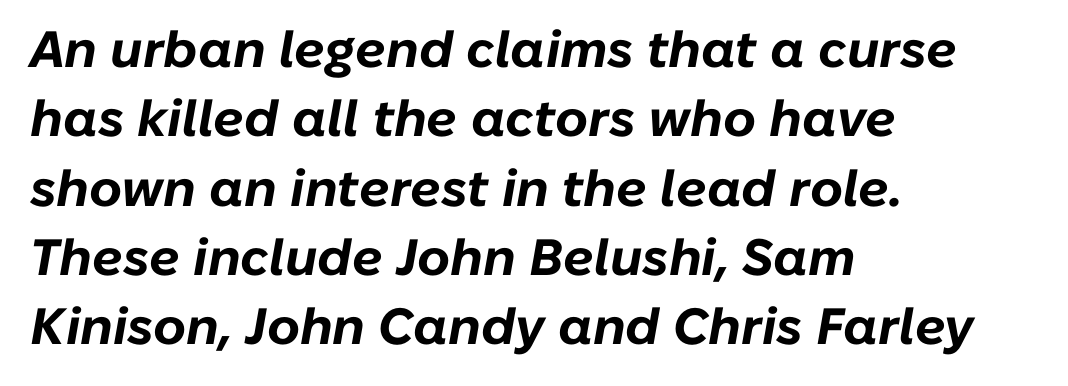
The lettering tilts uniformly, giving the passage an italic look. Plain, unruled lines of type. You'd pick this weight for a headline — it's a proper bold. The rag falls on the right side of this text block. Is the letter spacing exaggerated? No — it looks like the ordinary default. Successive baselines arrive at the customary interval.
